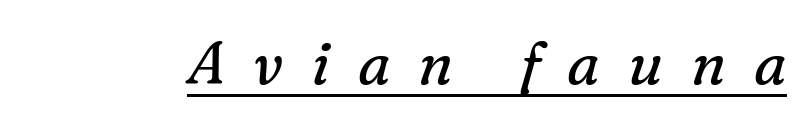
{"serif": "yes", "italic": "yes", "lean": "right", "slant_degrees": 16, "bold": "no", "weight": "regular", "width": "normal", "stroke_contrast": "medium", "x_height": "medium", "monospaced": "no", "underline": "yes", "letter_spacing": "wide", "letter_spacing_em": 0.47, "glyph_px": 59}
